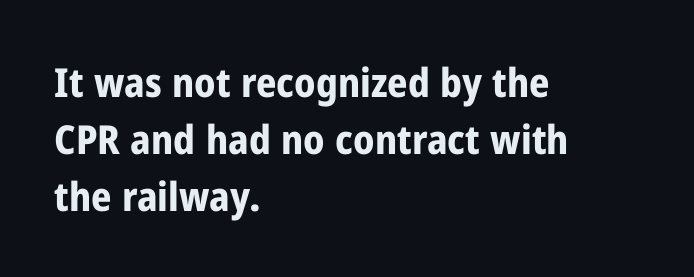
The image shows 40 px bold, condensed sans-serif type, upright; set left-aligned, normal line spacing (1.42x), normal letter spacing, not underlined; low stroke contrast and a medium x-height.
